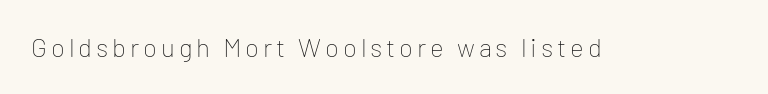
The image shows 26 px text type, upright; set not underlined.
